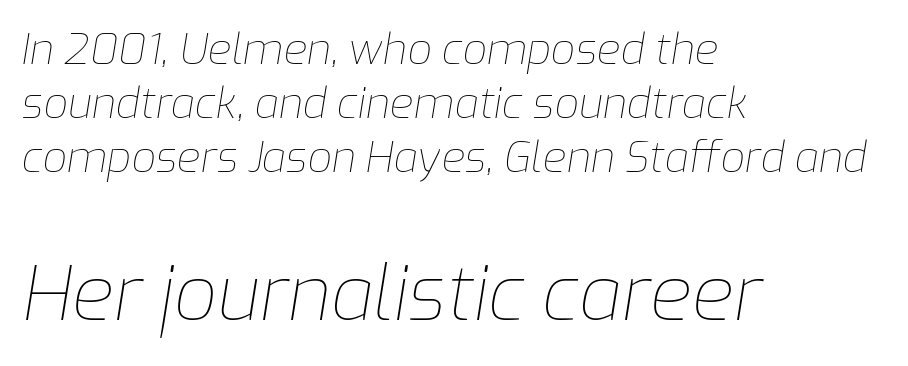
Is the block centered? No — it sits flush against the left margin. The gap between lines stays unmarked. Block two is the big one; block one sits smaller above it. Tall strokes in this sample are angled rather than plumb. Summary of vertical rhythm: regular, with standard interline spacing.
